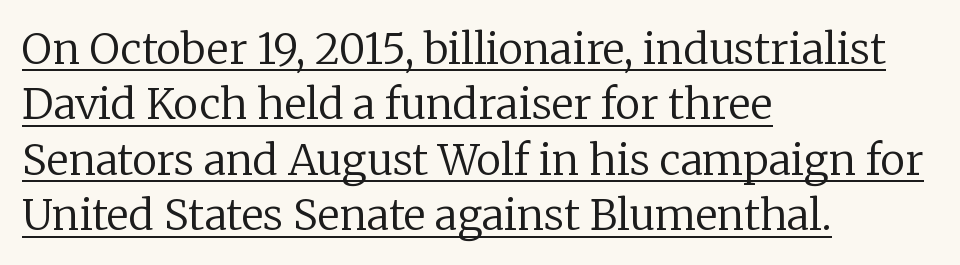
The image shows 42 px regular-weight serif type, upright; set left-aligned, normal line spacing (1.32x), normal letter spacing, underlined; low stroke contrast and a medium x-height.
